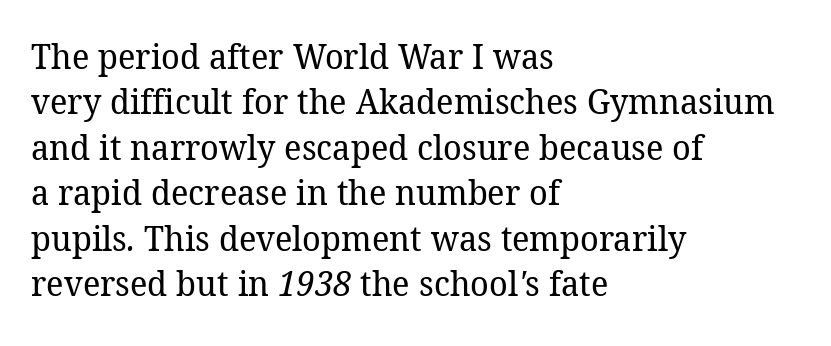
Q: Is the text bold? A: No.
Q: Is the typeface a serif or a sans-serif typeface? A: Serif.
Q: Is the text underlined? A: No.
Q: How is the paragraph aligned? A: Left-aligned.
Q: Is the spacing between letters normal or unusually wide? A: Normal.
Q: Is the spacing between lines tight, normal or loose? A: Normal.
Q: Width (condensed, normal, or wide)? A: Normal.
Q: Stroke contrast? A: Low.
Q: x-height? A: Medium.
Q: Monospaced? A: No.
